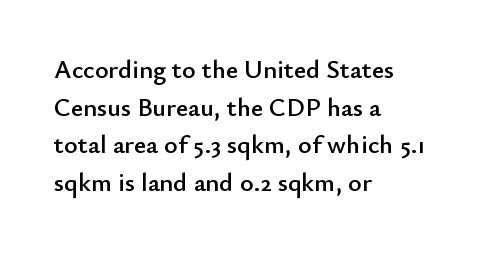
Which margin do the lines hug? The left one — the right edge is uneven. This sample uses plain, unmodified letter spacing. Glance below the letters and you will spot only blank space. Baseline-to-baseline distance is the conventional proportion of letter height.
